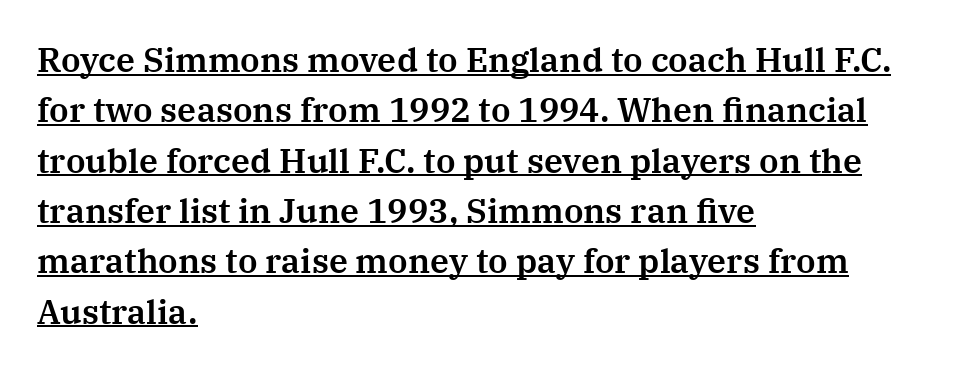
{"serif": "yes", "italic": "no", "width": "normal", "stroke_contrast": "medium", "x_height": "medium", "monospaced": "no", "underline": "yes", "align": "left", "line_spacing": "normal", "line_spacing_ratio": 1.48, "letter_spacing": "normal", "letter_spacing_em": 0.0, "glyph_px": 34}
